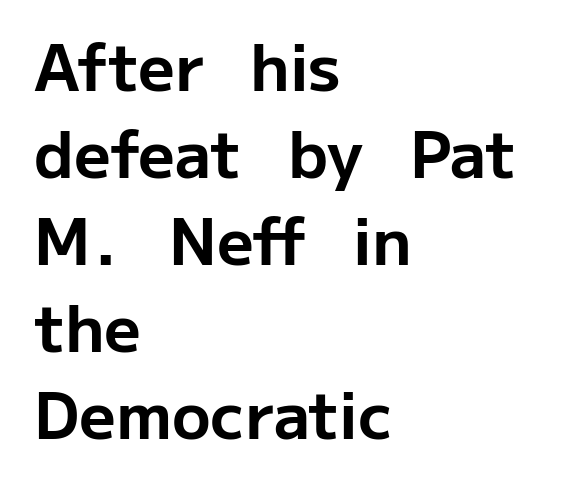
Q: Is the text bold? A: Yes.
Q: Is the text italic (slanted)? A: No, it is upright.
Q: Is the typeface a serif or a sans-serif typeface? A: Sans-serif.
Q: Is the text underlined? A: No.
Q: How is the paragraph aligned? A: Left-aligned.
Q: Is the spacing between letters normal or unusually wide? A: Normal.
Q: Is the spacing between lines tight, normal or loose? A: Normal.
Q: Width (condensed, normal, or wide)? A: Normal.
Q: Stroke contrast? A: Low.
Q: x-height? A: Medium.
Q: Monospaced? A: No.
